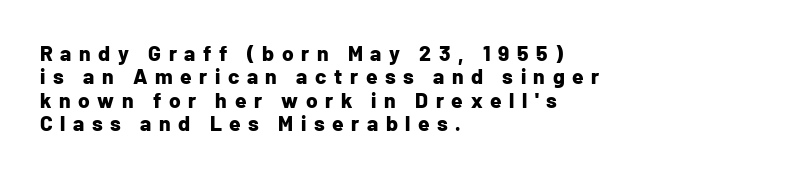
Pretty heavy lettering here — definitely bold. These lines have a slow, spaced-out rhythm from letter to letter. Leading: reduced. A typesetter would mark this as roman, not italic. These lines are set flush left with a ragged right edge.
